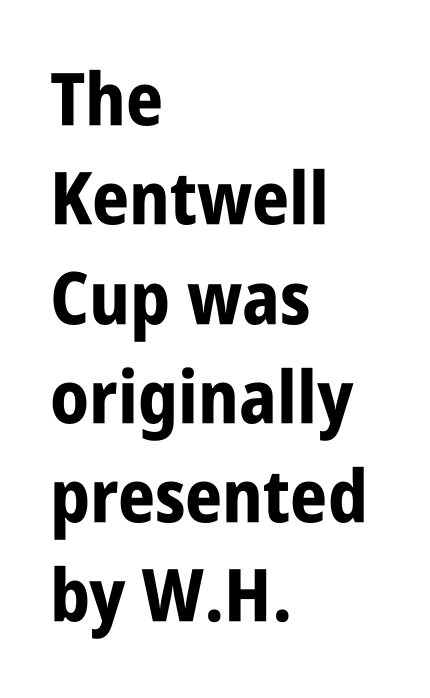
{"serif": "no", "italic": "no", "bold": "yes", "weight": "bold", "width": "condensed", "stroke_contrast": "low", "x_height": "large", "monospaced": "no", "underline": "no", "align": "left", "line_spacing": "normal", "line_spacing_ratio": 1.36, "letter_spacing": "normal", "letter_spacing_em": 0.0, "glyph_px": 73}
